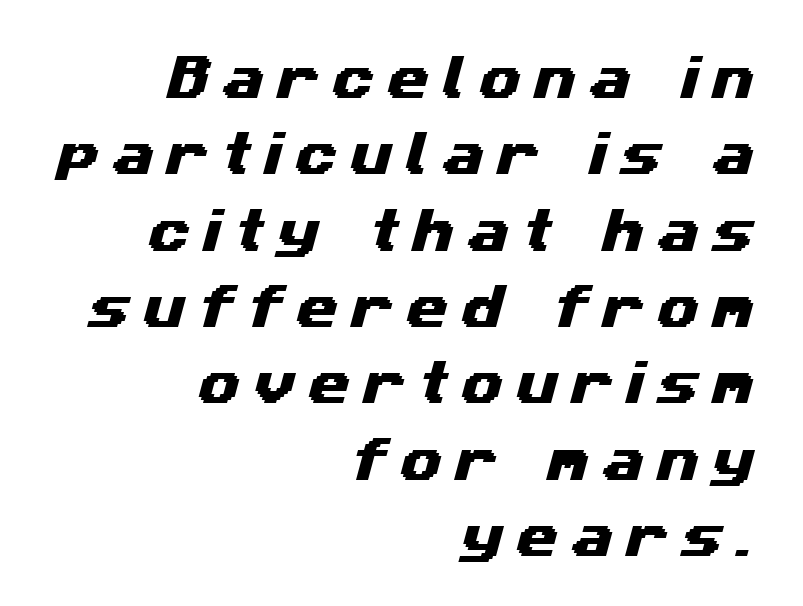
The image shows 48 px wide sans-serif type; set right-aligned, normal line spacing (1.59x), unusually wide letter spacing (+0.27 em), not underlined; medium stroke contrast and a medium x-height.
